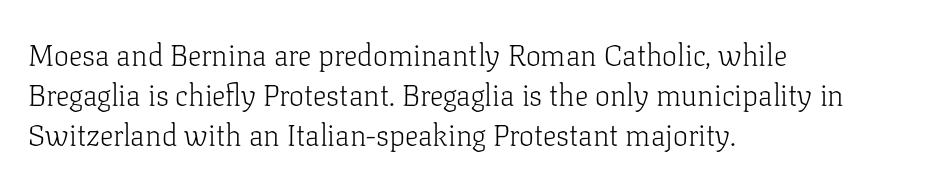
Stroke thickness stays within the range of a standard reading face or lighter. The specimen reads as upright at a glance. Rule under the text: the space is simply empty. Letterform terminals end in serifs throughout the passage.
